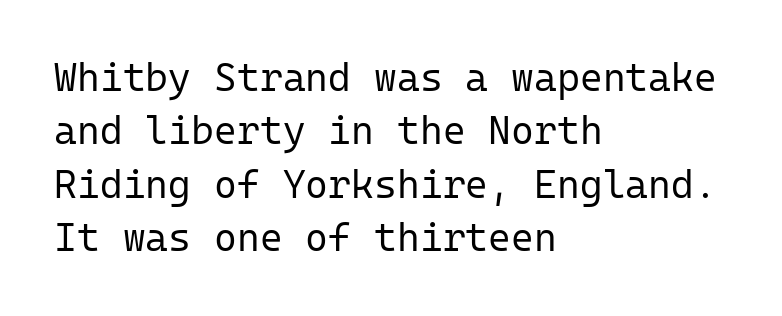
Regular leading. Posture: vertical. This rendering uses left alignment, leaving the right contour irregular. Regarding serifs, this sample does without them. Does extra space separate the letters? No, they use regular spacing.
